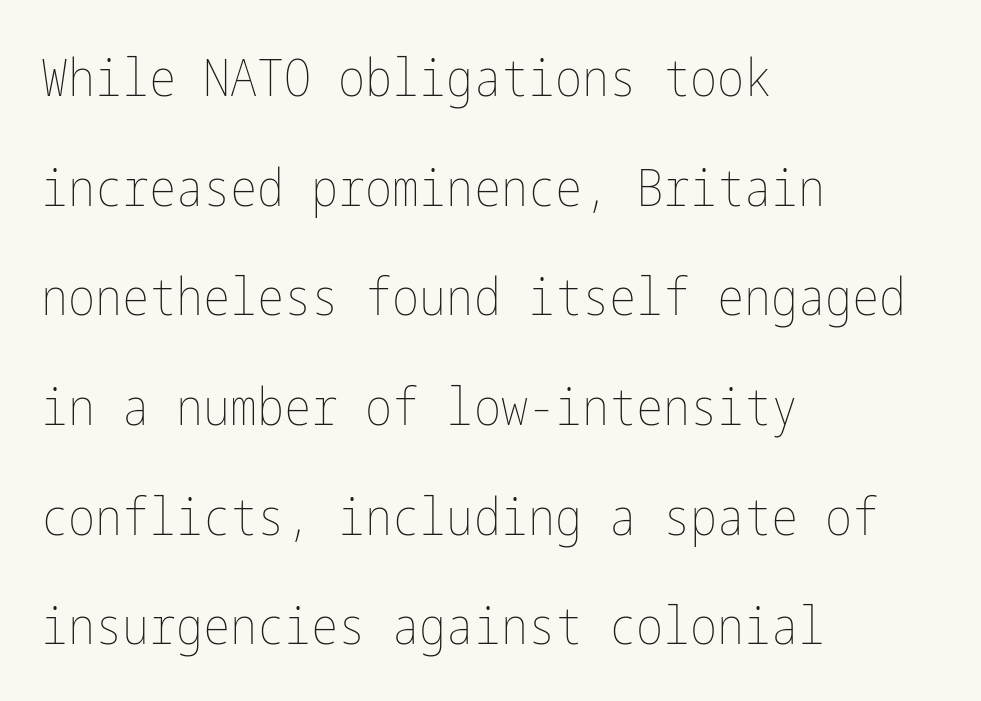
Q: Is the text bold? A: No.
Q: Is the text italic (slanted)? A: No, it is upright.
Q: Is the text underlined? A: No.
Q: How is the paragraph aligned? A: Left-aligned.
Q: Is the spacing between letters normal or unusually wide? A: Normal.
Q: Is the spacing between lines tight, normal or loose? A: Loose.
Q: Width (condensed, normal, or wide)? A: Condensed.
Q: Stroke contrast? A: Low.
Q: x-height? A: Medium.
